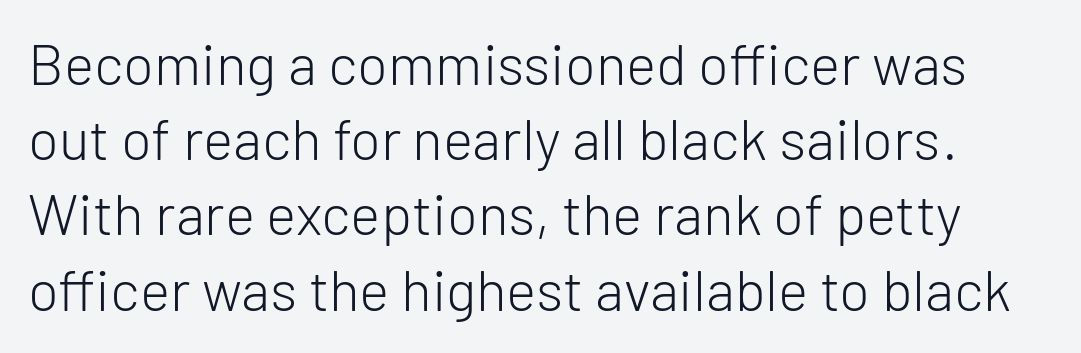
The image shows 57 px light sans-serif type, upright; set normal line spacing (1.32x), normal letter spacing, not underlined; low stroke contrast and a medium x-height.
